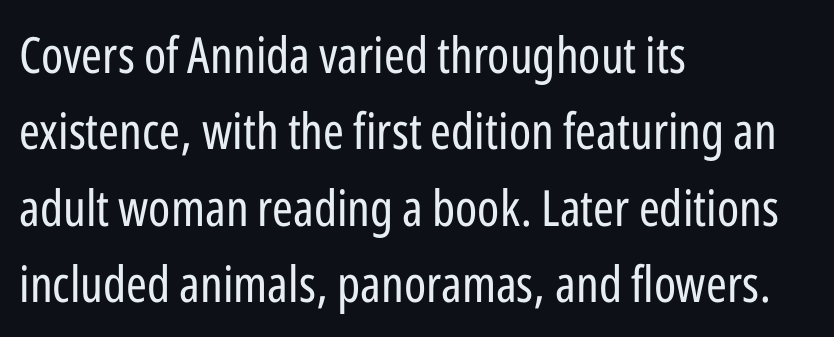
Q: Is the text bold? A: No.
Q: Is the text italic (slanted)? A: No, it is upright.
Q: Is the typeface a serif or a sans-serif typeface? A: Sans-serif.
Q: Is the text underlined? A: No.
Q: How is the paragraph aligned? A: Left-aligned.
Q: Is the spacing between letters normal or unusually wide? A: Normal.
Q: Is the spacing between lines tight, normal or loose? A: Normal.
Q: Width (condensed, normal, or wide)? A: Condensed.
Q: Stroke contrast? A: Low.
Q: x-height? A: Medium.
Q: Monospaced? A: No.
